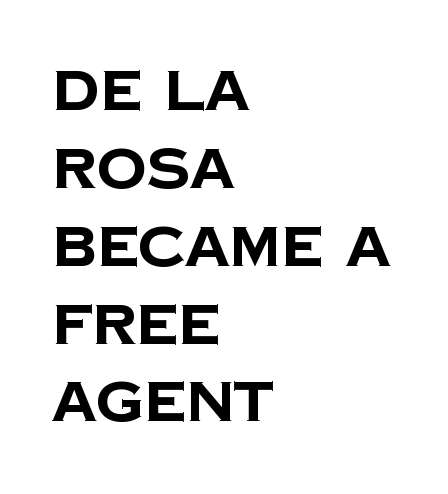
The image shows 56 px bold sans-serif type; set left-aligned, normal line spacing (1.39x), normal letter spacing, not underlined; low stroke contrast and a large x-height.
